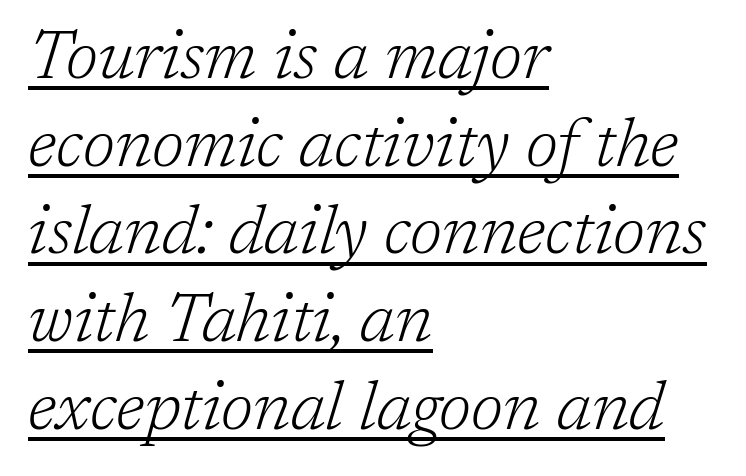
The image shows 68 px light serif type, italic (leaning right); set left-aligned, normal line spacing (1.29x), normal letter spacing, underlined; low stroke contrast and a medium x-height.
